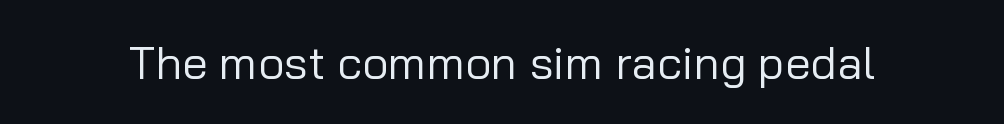
The image shows 46 px regular-weight sans-serif type, upright; set normal letter spacing, not underlined; low stroke contrast and a medium x-height.
